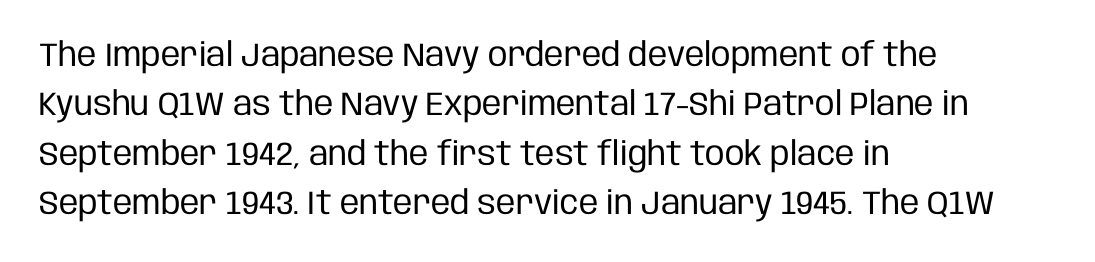
The image shows 33 px regular-weight, condensed sans-serif type, upright; set left-aligned, normal line spacing (1.5x), normal letter spacing, not underlined; low stroke contrast and a large x-height.
